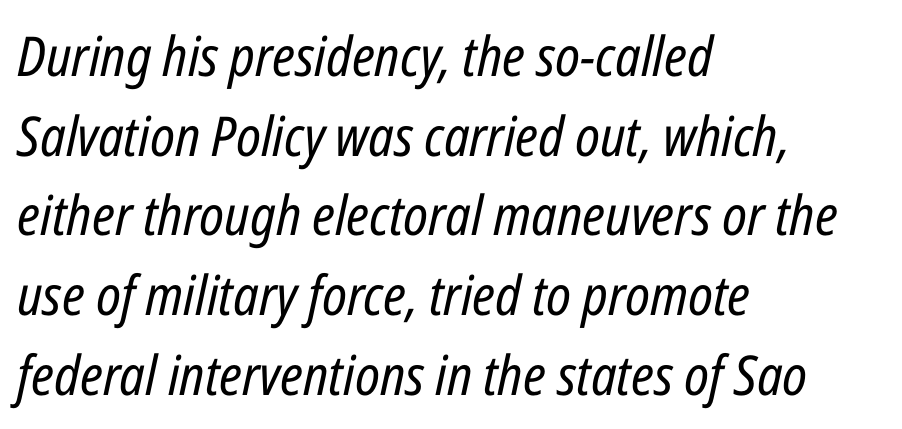
Q: Is the text bold? A: No.
Q: Is the text italic (slanted)? A: Yes, it leans right by about 12 degrees.
Q: Is the text underlined? A: No.
Q: How is the paragraph aligned? A: Left-aligned.
Q: Is the spacing between letters normal or unusually wide? A: Normal.
Q: Is the spacing between lines tight, normal or loose? A: Normal.
Q: Width (condensed, normal, or wide)? A: Condensed.
Q: Stroke contrast? A: Low.
Q: x-height? A: Medium.
Q: Monospaced? A: No.
